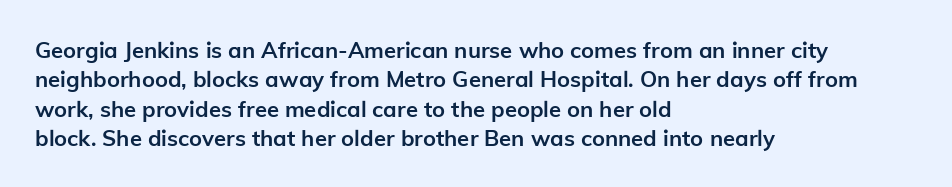
Q: Is the text bold? A: Yes.
Q: Is the text italic (slanted)? A: No, it is upright.
Q: Is the text underlined? A: No.
Q: How is the paragraph aligned? A: Left-aligned.
Q: Is the spacing between letters normal or unusually wide? A: Normal.
Q: Is the spacing between lines tight, normal or loose? A: Normal.
